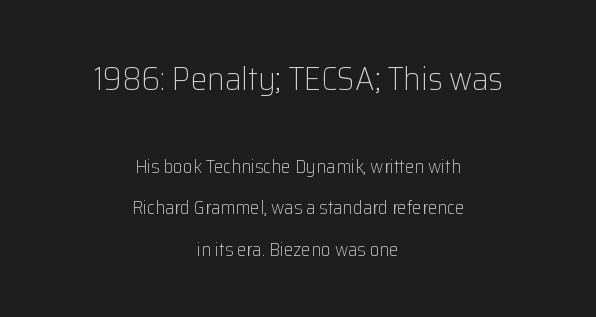
{"serif": "no", "italic": "no", "bold": "no", "weight": "light", "width": "normal", "stroke_contrast": "low", "x_height": "medium", "monospaced": "no", "underline": "no", "align": "center", "line_spacing": "loose", "line_spacing_ratio": 2.19, "letter_spacing": "normal", "letter_spacing_em": 0.0, "larger_block": "first", "size_ratio": 1.74, "glyph_px": 33}
